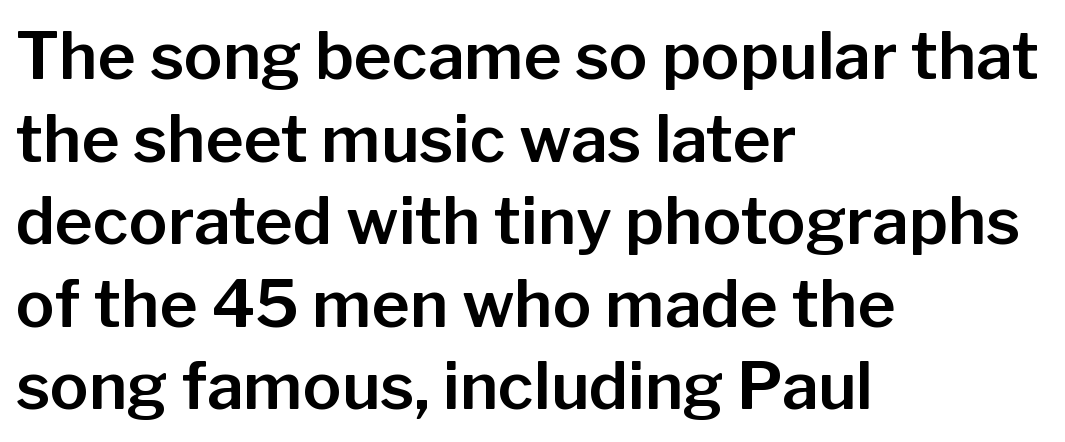
The image shows 65 px sans-serif type, upright; set left-aligned, normal line spacing (1.27x), normal letter spacing, not underlined; low stroke contrast and a medium x-height.
